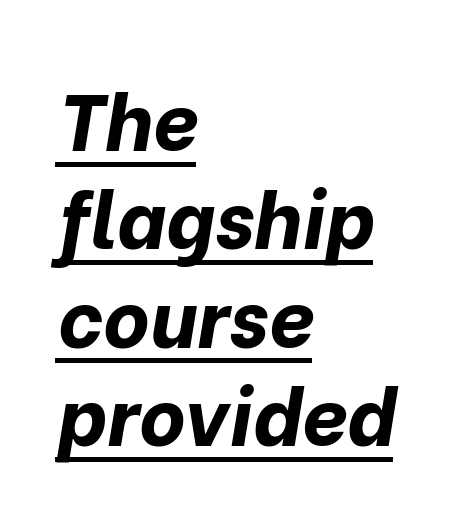
Has an underline been added? It has. The letters sit at their default tracking, neither squeezed nor spread. Pretty heavy lettering here — definitely bold. Where is the straight margin? On the left.
